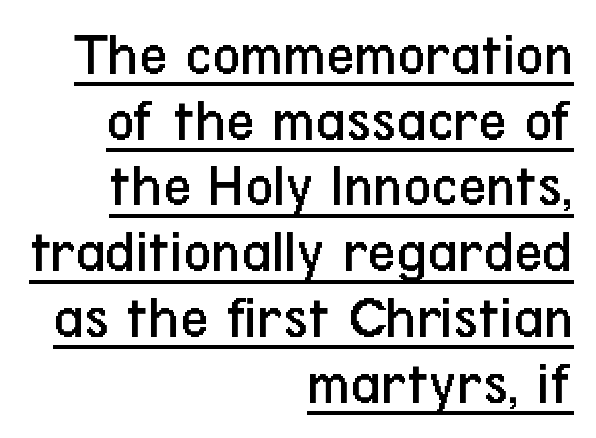
Q: Is the text bold? A: No.
Q: Is the text italic (slanted)? A: No, it is upright.
Q: Is the typeface a serif or a sans-serif typeface? A: Sans-serif.
Q: Is the text underlined? A: Yes.
Q: How is the paragraph aligned? A: Right-aligned.
Q: Is the spacing between letters normal or unusually wide? A: Normal.
Q: Is the spacing between lines tight, normal or loose? A: Tight.
Q: Width (condensed, normal, or wide)? A: Condensed.
Q: Stroke contrast? A: Low.
Q: x-height? A: Medium.
Q: Monospaced? A: No.
